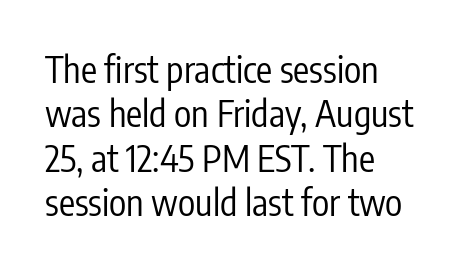
{"serif": "no", "italic": "no", "bold": "no", "weight": "regular", "width": "condensed", "stroke_contrast": "low", "x_height": "medium", "monospaced": "no", "underline": "no", "align": "left", "line_spacing_ratio": 1.23, "letter_spacing": "normal", "letter_spacing_em": 0.0, "glyph_px": 36}
